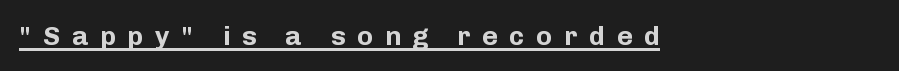
Q: Is the text bold? A: Yes.
Q: Is the text italic (slanted)? A: No, it is upright.
Q: Is the text underlined? A: Yes.
Q: How is the paragraph aligned? A: Left-aligned.
Q: Is the spacing between letters normal or unusually wide? A: Unusually wide.
